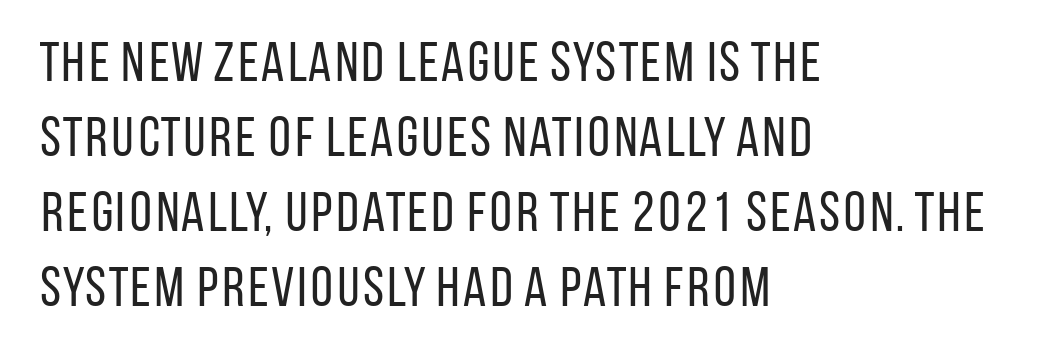
The image shows 56 px regular-weight, condensed sans-serif type, upright; set left-aligned, normal line spacing (1.34x), normal letter spacing, not underlined; low stroke contrast and a large x-height.
